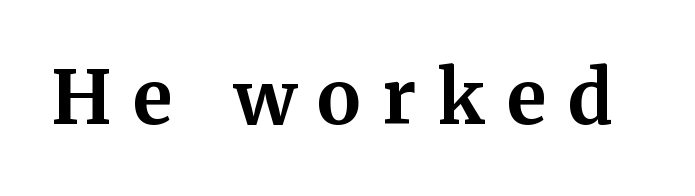
Q: Is the text bold? A: Yes.
Q: Is the text italic (slanted)? A: No, it is upright.
Q: Is the typeface a serif or a sans-serif typeface? A: Serif.
Q: Is the text underlined? A: No.
Q: Is the spacing between letters normal or unusually wide? A: Unusually wide.
Q: Width (condensed, normal, or wide)? A: Normal.
Q: Stroke contrast? A: Medium.
Q: x-height? A: Medium.
Q: Monospaced? A: No.
